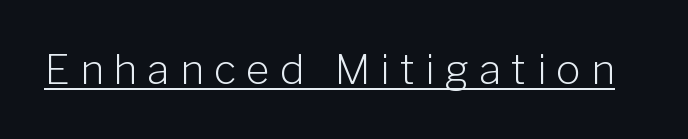
The image shows 41 px light sans-serif type, upright; set unusually wide letter spacing (+0.25 em), underlined; low stroke contrast and a medium x-height.
